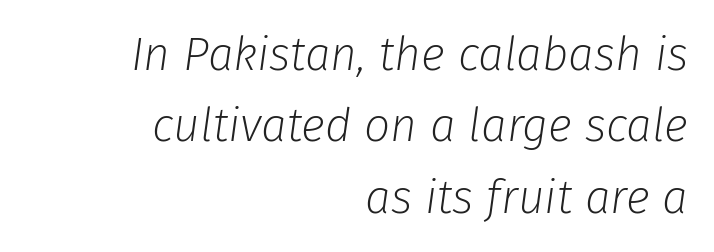
{"italic": "yes", "lean": "right", "slant_degrees": 8, "bold": "no", "weight": "light", "width": "normal", "stroke_contrast": "low", "x_height": "medium", "monospaced": "no", "underline": "no", "align": "right", "line_spacing": "normal", "line_spacing_ratio": 1.55, "letter_spacing": "normal", "letter_spacing_em": 0.0, "glyph_px": 46}
